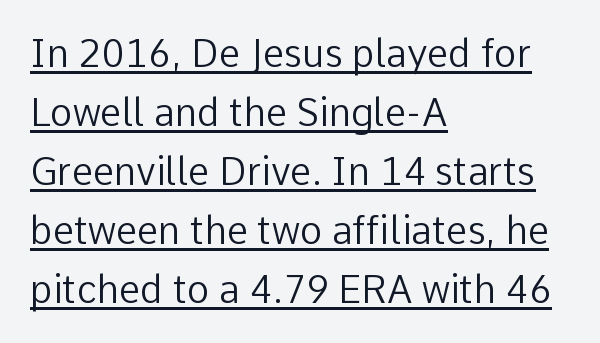
{"serif": "no", "italic": "no", "bold": "no", "weight": "regular", "width": "normal", "stroke_contrast": "low", "x_height": "medium", "monospaced": "no", "underline": "yes", "align": "left", "line_spacing": "normal", "line_spacing_ratio": 1.55, "letter_spacing": "normal", "letter_spacing_em": 0.0, "glyph_px": 38}
